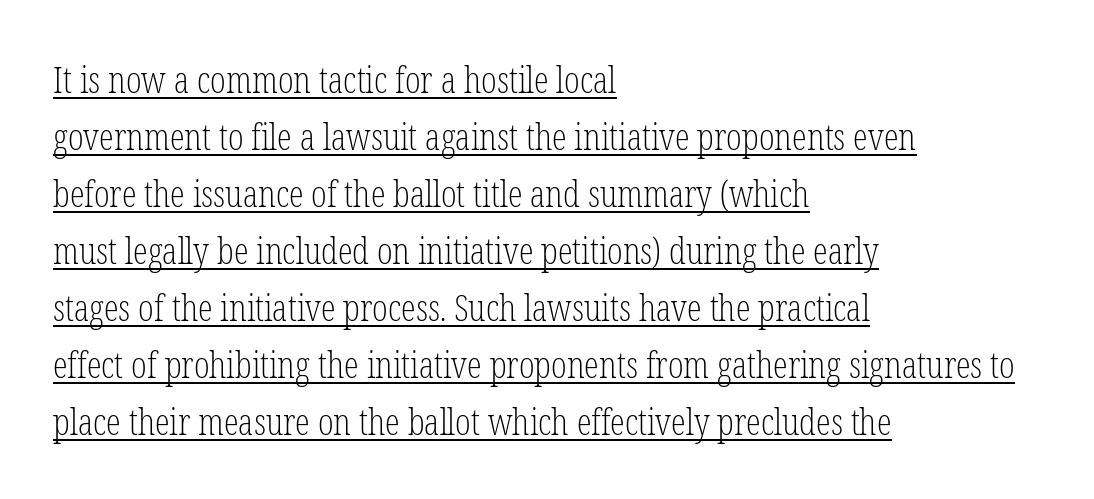
Q: Is the text bold? A: No.
Q: Is the text italic (slanted)? A: No, it is upright.
Q: Is the typeface a serif or a sans-serif typeface? A: Serif.
Q: Is the text underlined? A: Yes.
Q: How is the paragraph aligned? A: Left-aligned.
Q: Is the spacing between letters normal or unusually wide? A: Normal.
Q: Is the spacing between lines tight, normal or loose? A: Normal.
Q: Width (condensed, normal, or wide)? A: Condensed.
Q: Stroke contrast? A: Low.
Q: x-height? A: Medium.
Q: Monospaced? A: No.
